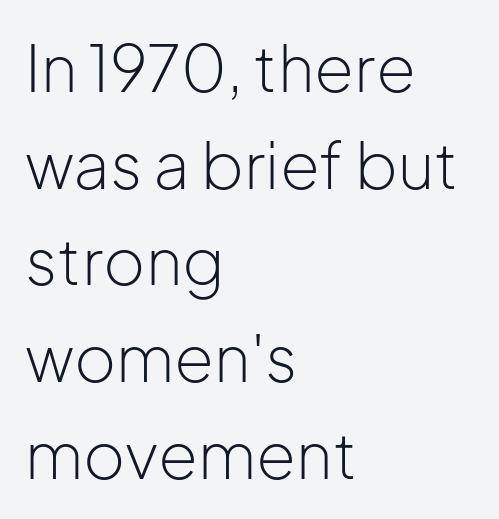
Q: Is the text bold? A: No.
Q: Is the text italic (slanted)? A: No, it is upright.
Q: Is the typeface a serif or a sans-serif typeface? A: Sans-serif.
Q: Is the text underlined? A: No.
Q: How is the paragraph aligned? A: Left-aligned.
Q: Is the spacing between letters normal or unusually wide? A: Normal.
Q: Is the spacing between lines tight, normal or loose? A: Normal.
Q: Width (condensed, normal, or wide)? A: Normal.
Q: Stroke contrast? A: Low.
Q: x-height? A: Medium.
Q: Monospaced? A: No.
